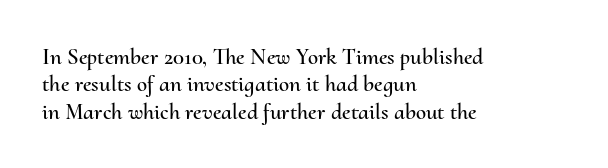
{"italic": "no", "underline": "no", "align": "left", "line_spacing_ratio": 1.19, "letter_spacing": "normal", "letter_spacing_em": 0.0, "glyph_px": 23}
